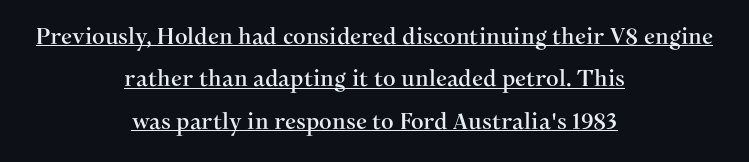
Each new line begins a long way beneath the previous one. The letters sit at their default tracking, neither squeezed nor spread. The lines in this sample share a center point and differ in where they start and stop. Underline: present. The lettering holds an erect, upright posture throughout.
